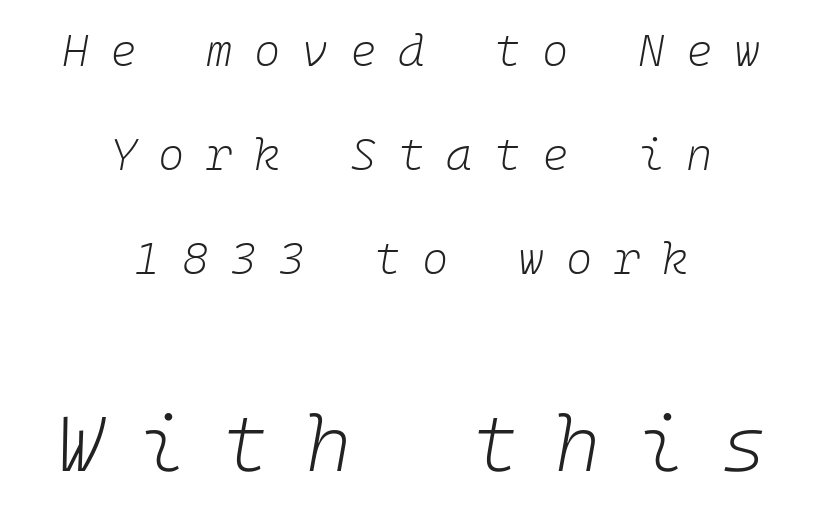
{"italic": "yes", "lean": "right", "slant_degrees": 10, "bold": "no", "weight": "light", "width": "normal", "stroke_contrast": "low", "x_height": "medium", "underline": "no", "align": "center", "line_spacing": "loose", "line_spacing_ratio": 2.31, "letter_spacing": "wide", "letter_spacing_em": 0.48, "larger_block": "second", "size_ratio": 1.73, "glyph_px": 78}
